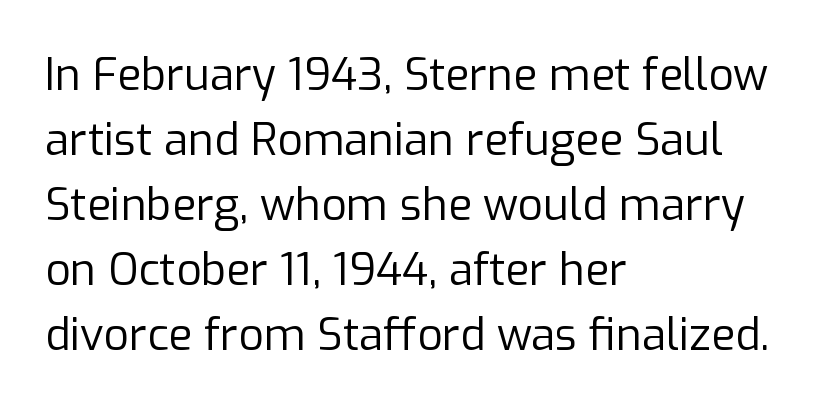
The image shows 44 px regular-weight sans-serif type, upright; set left-aligned, normal line spacing (1.48x), normal letter spacing, not underlined; low stroke contrast and a medium x-height.
